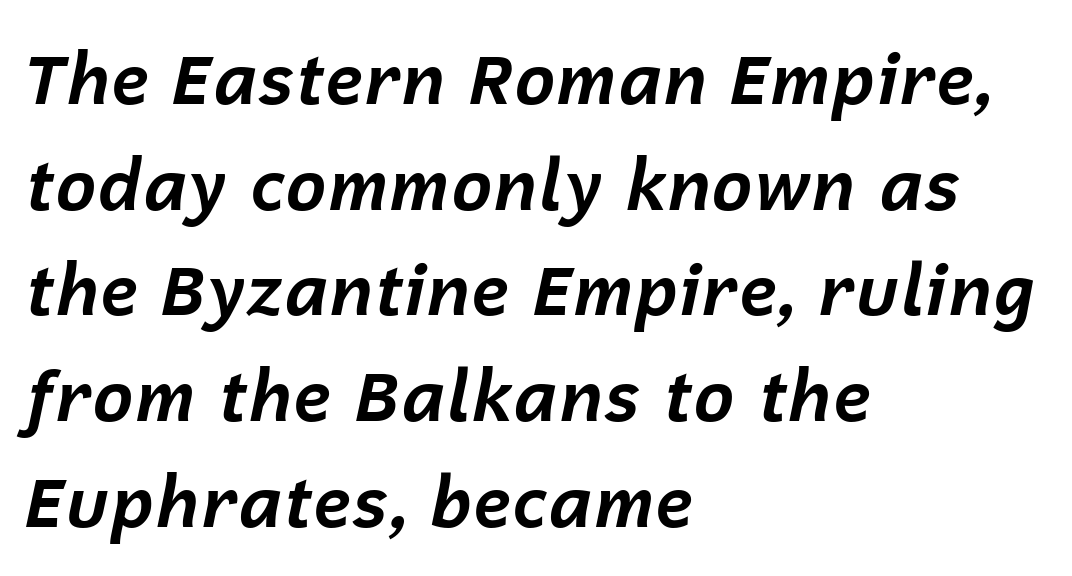
Q: Is the text bold? A: Yes.
Q: Is the text italic (slanted)? A: Yes, it leans right by about 12 degrees.
Q: Is the text underlined? A: No.
Q: How is the paragraph aligned? A: Left-aligned.
Q: Is the spacing between letters normal or unusually wide? A: Normal.
Q: Is the spacing between lines tight, normal or loose? A: Normal.
Q: Width (condensed, normal, or wide)? A: Normal.
Q: Stroke contrast? A: Low.
Q: x-height? A: Medium.
Q: Monospaced? A: No.
